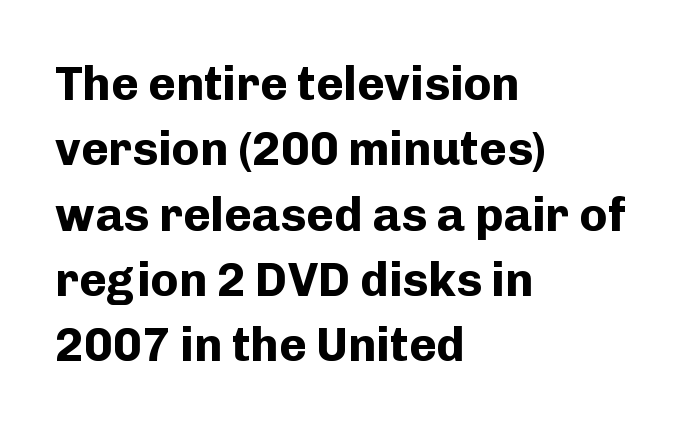
Each glyph is drawn with heavy, bold strokes. Normally led — the rows are evenly, conventionally spaced. Short and long lines alike share a common starting point at left. The foot of each line stays bare and open. These lines are composed in type without serifs. This sample uses an upright cut, with every glyph sitting square on the baseline.
